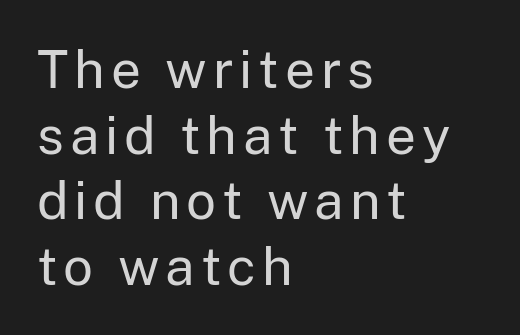
{"serif": "no", "italic": "no", "bold": "no", "weight": "regular", "width": "normal", "stroke_contrast": "low", "x_height": "medium", "monospaced": "no", "underline": "no", "align": "left", "line_spacing_ratio": 1.24, "glyph_px": 53}
